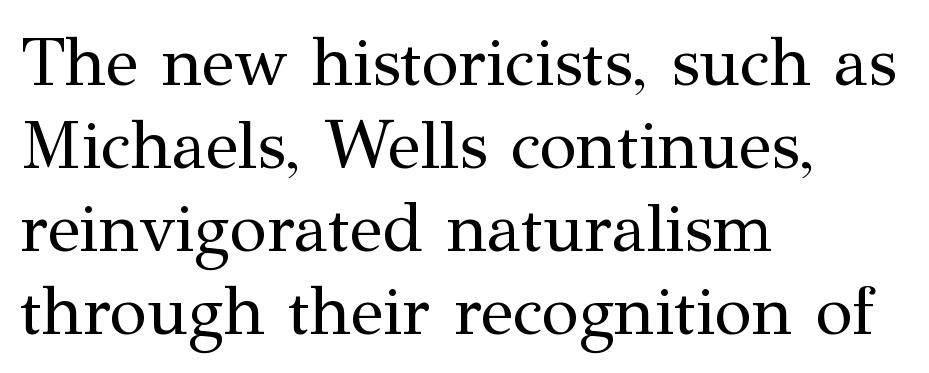
The image shows 68 px regular-weight serif type, upright; set left-aligned, line spacing 1.22x, normal letter spacing, not underlined; medium stroke contrast and a medium x-height.
